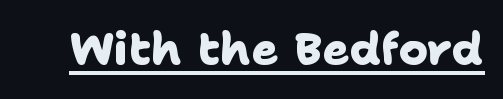
The image shows 45 px heavy sans-serif type; set normal letter spacing, underlined; low stroke contrast and a medium x-height.
